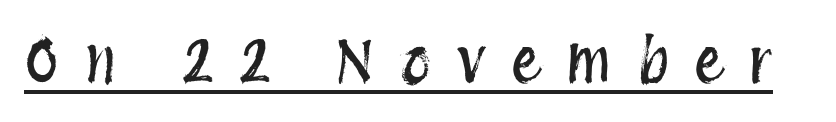
Q: Is the text italic (slanted)? A: No, it is upright.
Q: Is the text underlined? A: Yes.
Q: Is the spacing between letters normal or unusually wide? A: Unusually wide.
Q: Width (condensed, normal, or wide)? A: Condensed.
Q: Stroke contrast? A: Medium.
Q: x-height? A: Large.
Q: Monospaced? A: No.
